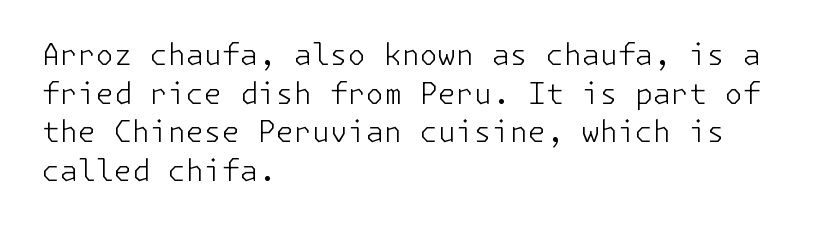
Serifs: no, the terminals of the letterforms are clean. Standard letterfit; no display-style spreading of the glyphs. The passage shown is not underscored anywhere. Posture: upright roman.
